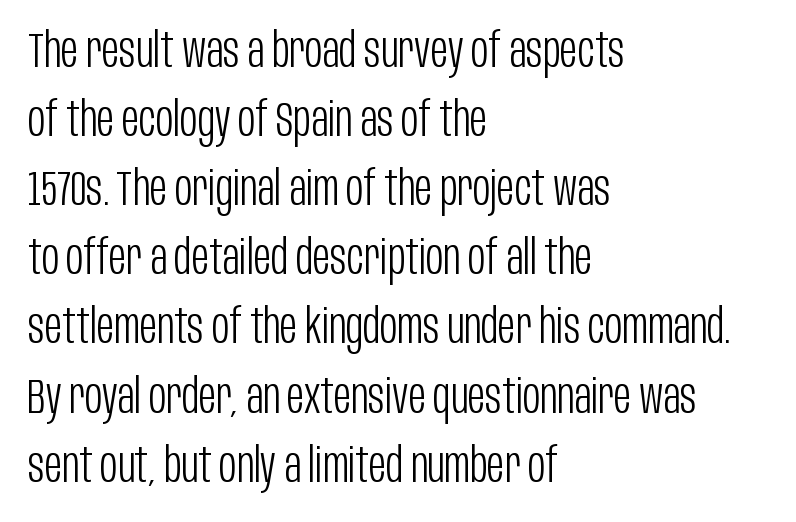
The image shows 48 px light, condensed sans-serif type, upright; set left-aligned, normal line spacing (1.44x), normal letter spacing, not underlined; low stroke contrast and a large x-height.
